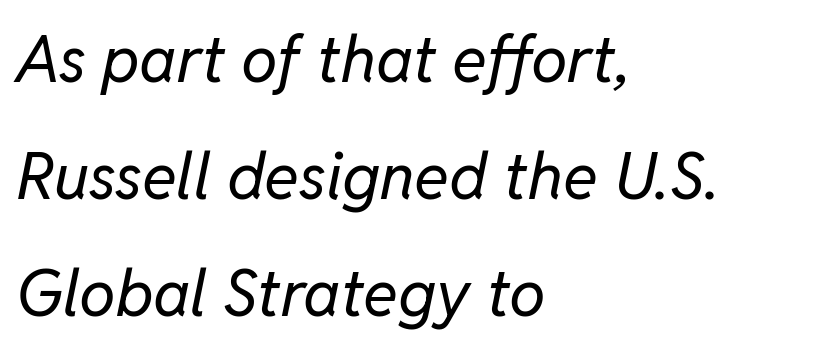
The image shows 65 px regular-weight type, italic (leaning right); set left-aligned, line spacing 1.8x, normal letter spacing, not underlined; low stroke contrast and a medium x-height.
